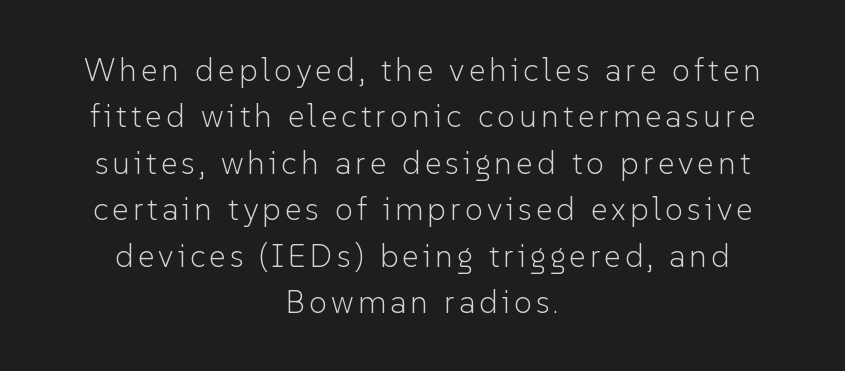
{"serif": "no", "italic": "no", "bold": "no", "weight": "light", "width": "normal", "stroke_contrast": "low", "x_height": "medium", "monospaced": "no", "underline": "no", "align": "center", "line_spacing": "normal", "line_spacing_ratio": 1.45, "glyph_px": 32}
